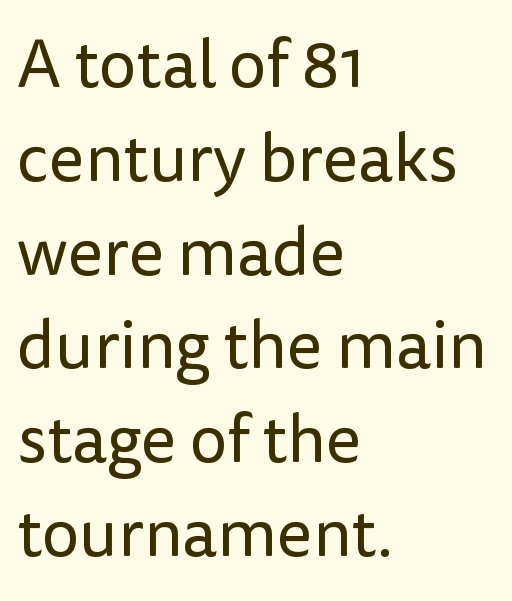
Each new line begins a customary step beneath the previous one. Is the letter spacing exaggerated? No — it looks like the ordinary default. Each row of text sits above clean, open space. A classic flush-left, rag-right setting is used for this passage. Vertical stems look standard width or narrower in stroke.
